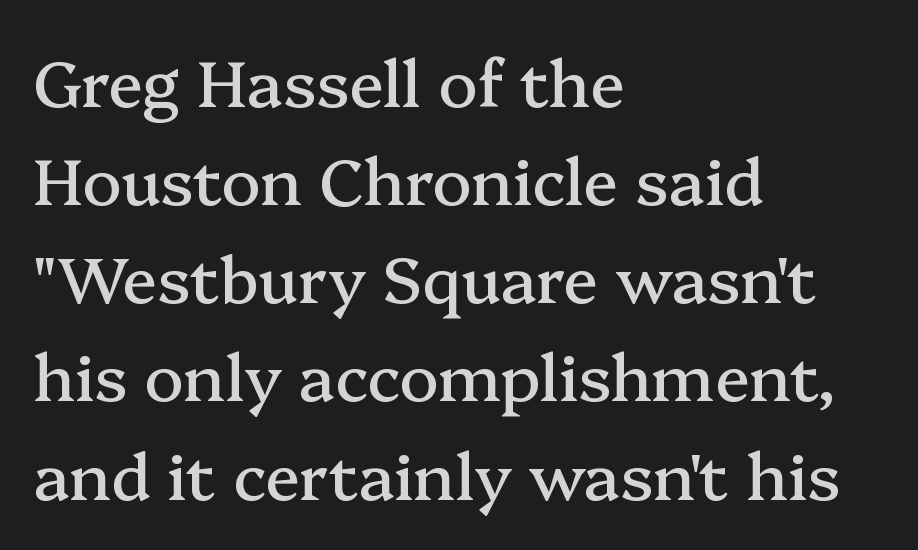
A typesetter would mark this as roman, not italic. Do the characters align in a grid? No, the font is proportional. The compositor pushed each line to the left boundary. Normally led — the rows are evenly, conventionally spaced. Type without underlining.
